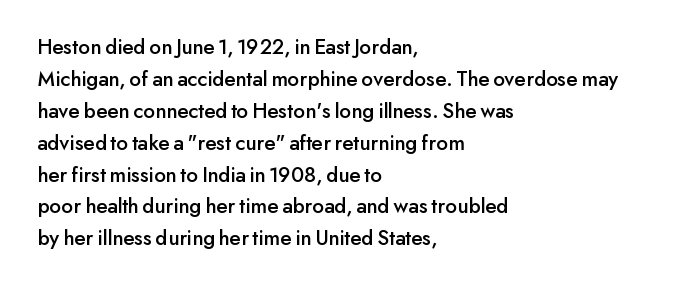
Left-aligned paragraph, ragged on the right. Rendered with straight, roman letterforms. Successive baselines arrive at the customary interval. Descenders are the only things crossing below the line. Is the letter spacing exaggerated? No — it looks like the ordinary default.
